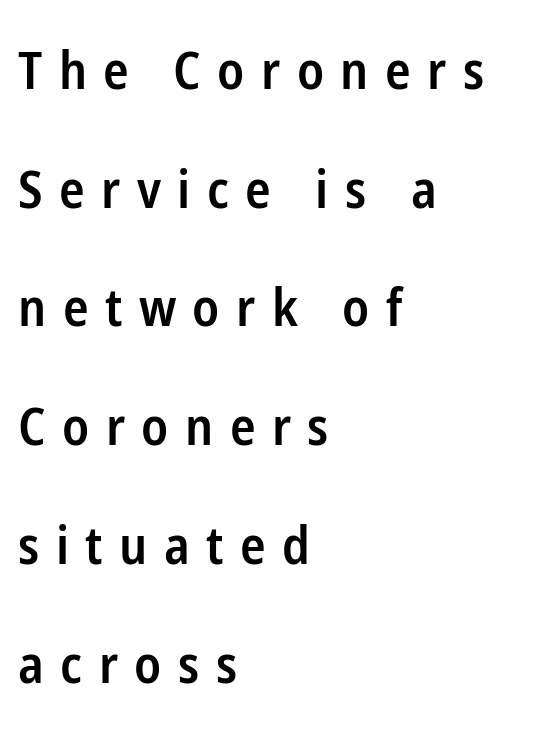
The image shows 53 px semibold, condensed sans-serif type, upright; set left-aligned, loose line spacing (2.24x), unusually wide letter spacing (+0.31 em), not underlined; low stroke contrast and a medium x-height.
